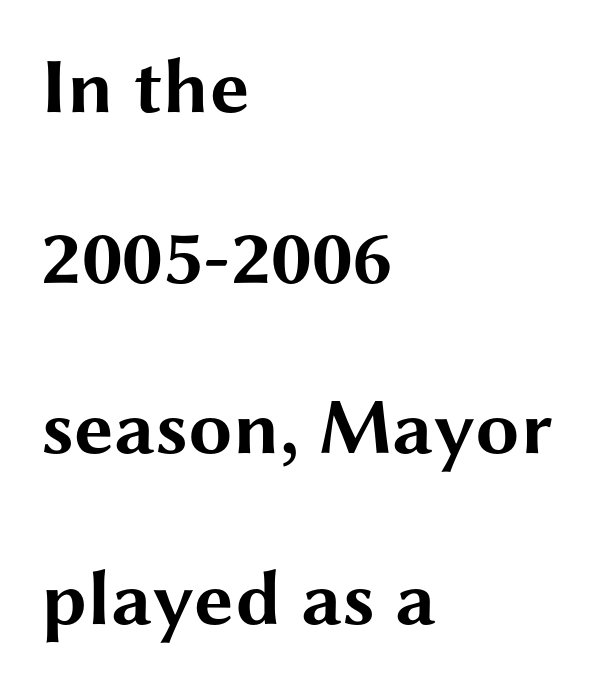
The image shows 79 px bold, wide sans-serif type, upright; set left-aligned, loose line spacing (2.16x), normal letter spacing, not underlined; medium stroke contrast and a medium x-height.
